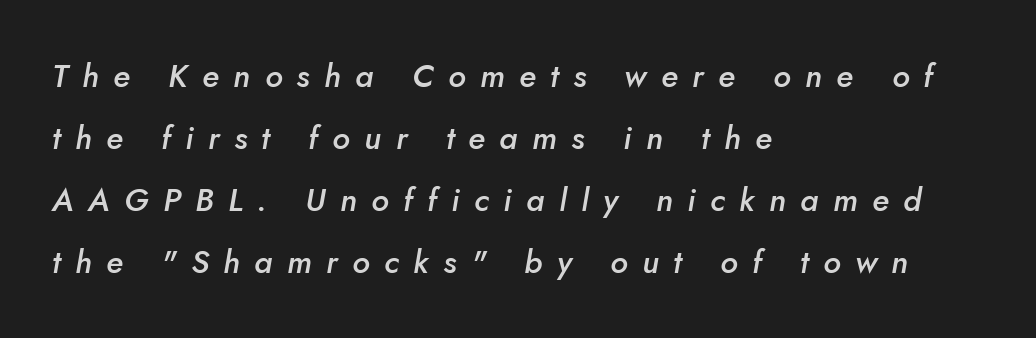
No word sits above an underline. This block would shrink considerably if given ordinary leading; it's expanded now. These lines are set flush left with a ragged right edge. This sample uses an oblique cut, with every glyph tilted off the vertical. A bit beefed up — I'd call it semibold rather than bold.
